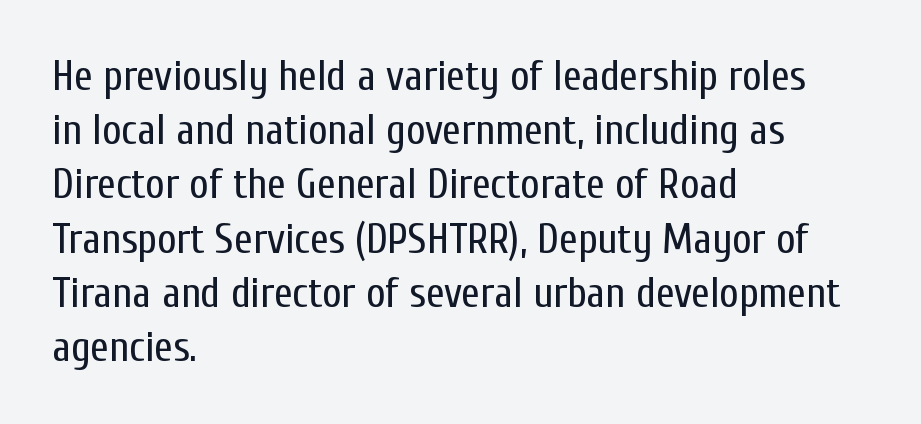
You could not count columns in this text — the font is proportionally spaced. The string is rendered with underlining switched off. These lines are set flush left with a ragged right edge. One glance says typical: line gaps are just what's usual.
